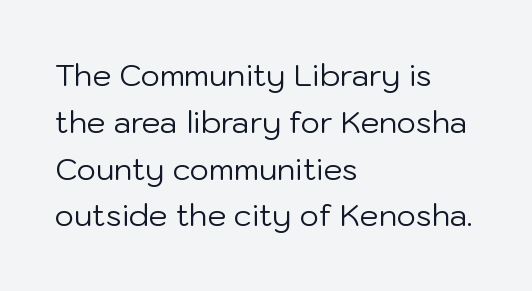
The image shows 30 px regular-weight sans-serif type, upright; set left-aligned, normal line spacing (1.56x), normal letter spacing, not underlined; low stroke contrast and a medium x-height.
